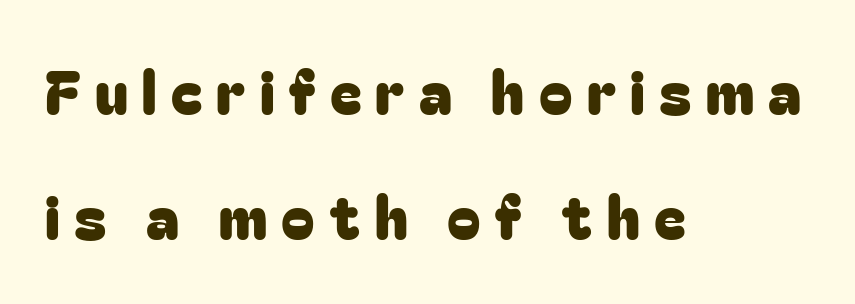
Proportional: the letters do not fall into vertical columns. Notice how the passage keeps a crisp vertical edge on the left only. Rendered with straight, roman letterforms. Regarding serifs, this sample does without them. You could only call the tracking loose — the letters float apart. The gap between lines stays unmarked.
